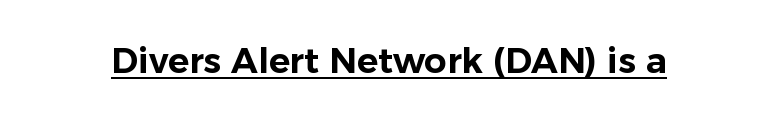
Examine the stroke ends and you'll find no serifs. Notice how the stems are strictly vertical — no italics here. You could not count columns in this text — the font is proportionally spaced. Observe the ordinary spacing: letters are neighbours, not strangers. The specimen includes a rule beneath the text block's lines.
